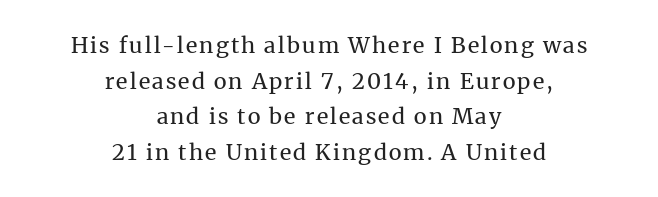
Lines of text with bare space underneath. The characters are drawn with everyday or finer stroke widths. It's the straight-up-and-down kind of type. One glance says typical: line gaps are just what's usual. Each line is balanced around a shared central axis.
